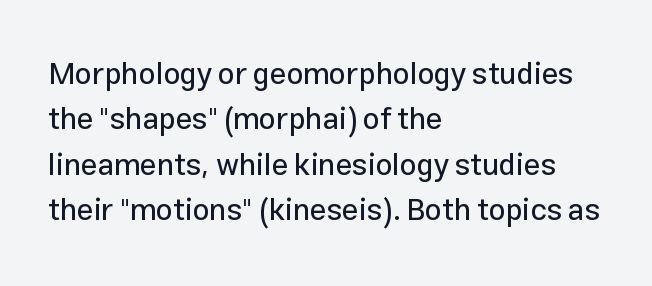
The image shows 30 px sans-serif type, upright; set left-aligned, normal line spacing (1.51x), normal letter spacing, not underlined; low stroke contrast and a medium x-height.
